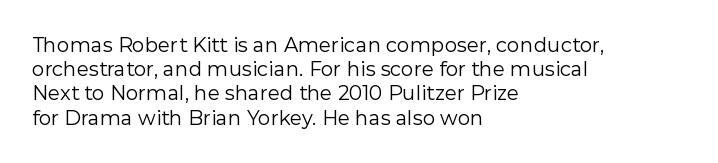
The image shows 20 px text type, upright; set left-aligned, line spacing 1.21x, normal letter spacing, not underlined.
